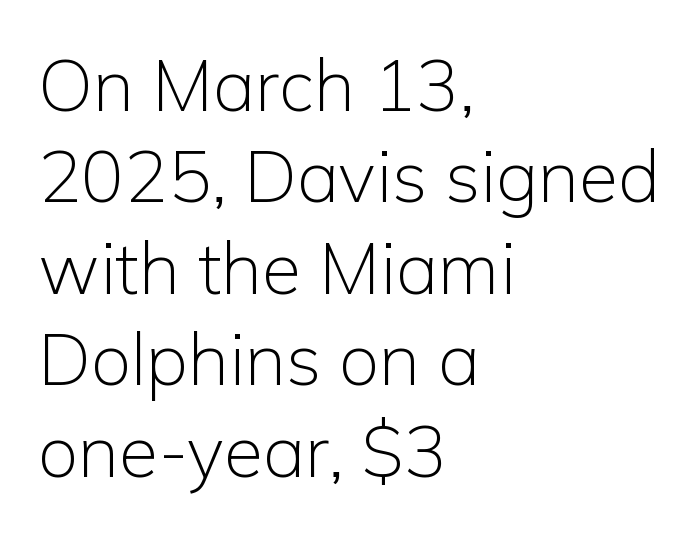
Observe the ordinary spacing: letters are neighbours, not strangers. Style check: upright. A bare baseline throughout the passage. Short and long lines alike share a common starting point at left.
